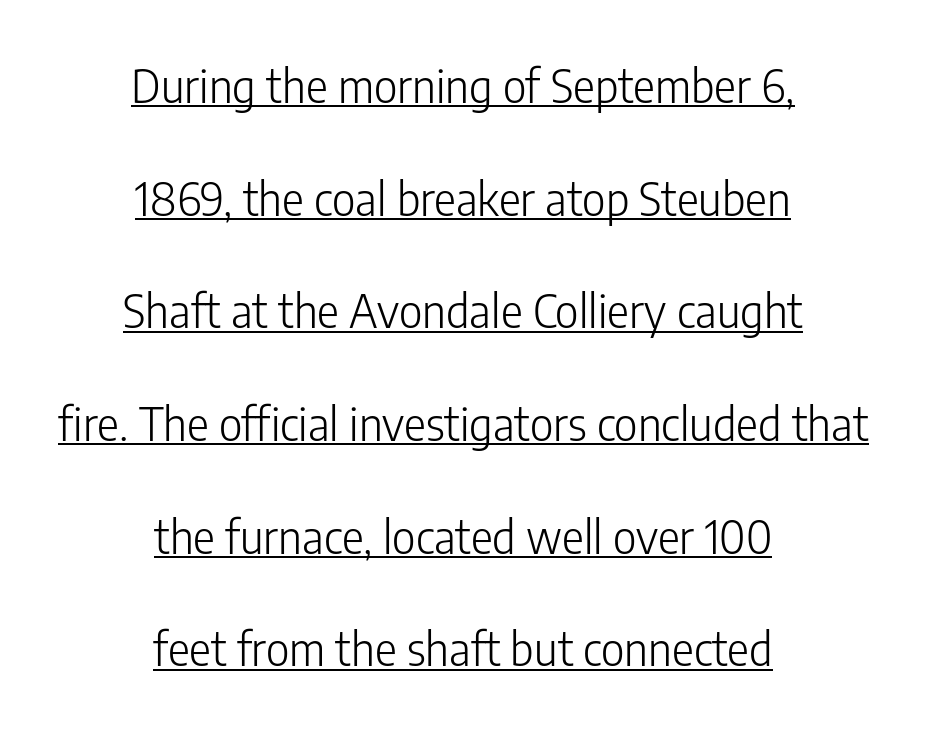
The image shows 46 px light, condensed sans-serif type, upright; set centered, loose line spacing (2.45x), normal letter spacing, underlined; low stroke contrast and a medium x-height.
